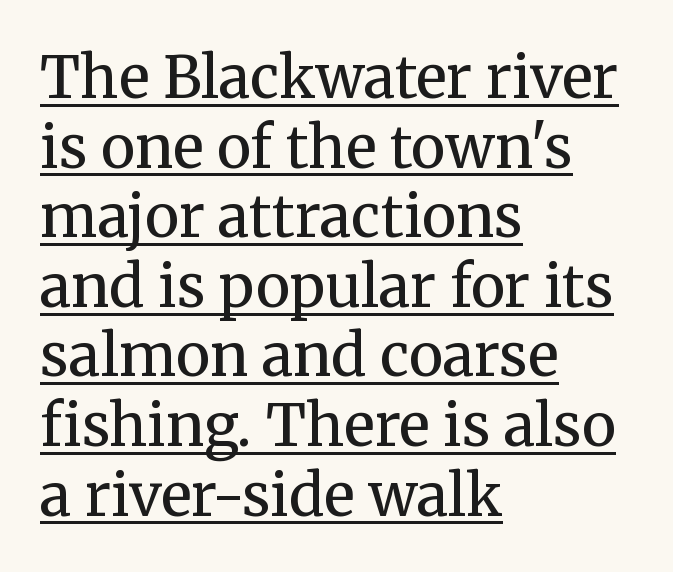
Compared with a typical body face, this is equally light or lighter still. The lines in this sample share a left origin and differ only in where they stop. The specimen reads as upright at a glance. The letters advance in unequal steps, a hallmark of proportional type.
